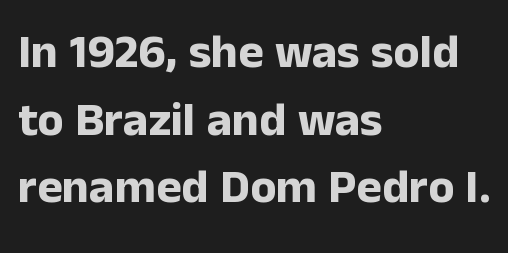
{"serif": "no", "italic": "no", "bold": "yes", "weight": "bold", "width": "normal", "stroke_contrast": "low", "x_height": "medium", "monospaced": "no", "underline": "no", "align": "left", "line_spacing": "normal", "line_spacing_ratio": 1.41, "letter_spacing": "normal", "letter_spacing_em": 0.0, "glyph_px": 48}
